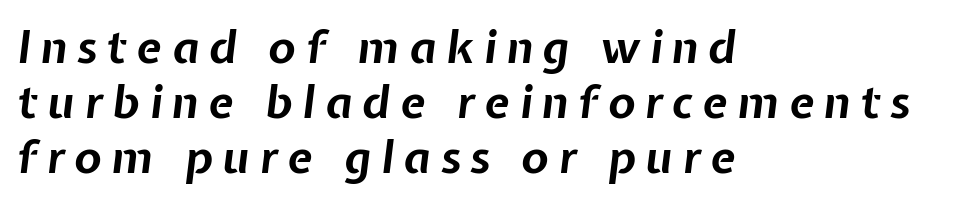
{"italic": "yes", "lean": "right", "slant_degrees": 7, "bold": "yes", "weight": "bold", "width": "normal", "stroke_contrast": "low", "x_height": "medium", "monospaced": "no", "underline": "no", "align": "left", "line_spacing_ratio": 1.22, "letter_spacing": "wide", "letter_spacing_em": 0.22, "glyph_px": 45}
